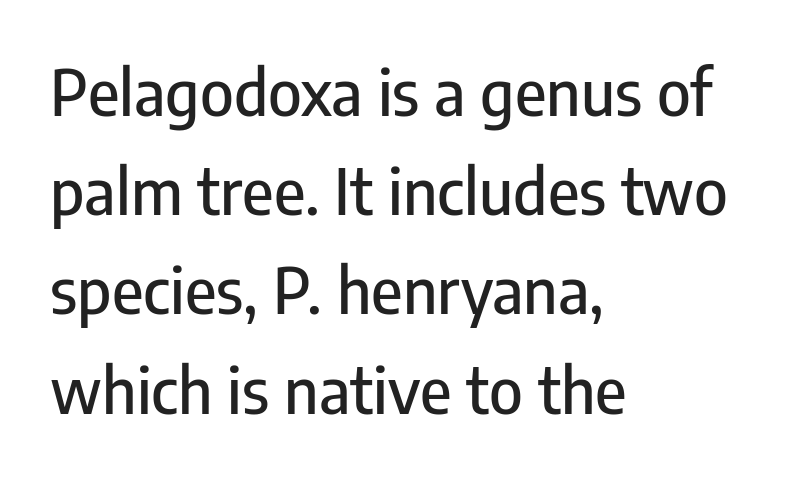
Q: Is the text italic (slanted)? A: No, it is upright.
Q: Is the typeface a serif or a sans-serif typeface? A: Sans-serif.
Q: Is the text underlined? A: No.
Q: How is the paragraph aligned? A: Left-aligned.
Q: Is the spacing between letters normal or unusually wide? A: Normal.
Q: Is the spacing between lines tight, normal or loose? A: Normal.
Q: Width (condensed, normal, or wide)? A: Condensed.
Q: Stroke contrast? A: Low.
Q: x-height? A: Medium.
Q: Monospaced? A: No.
